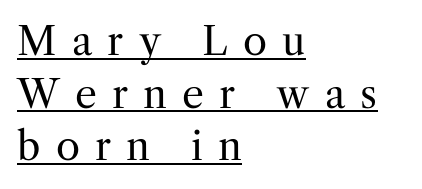
The image shows 39 px regular-weight serif type, upright; set left-aligned, normal line spacing (1.35x), unusually wide letter spacing (+0.39 em), underlined; medium stroke contrast and a medium x-height.
